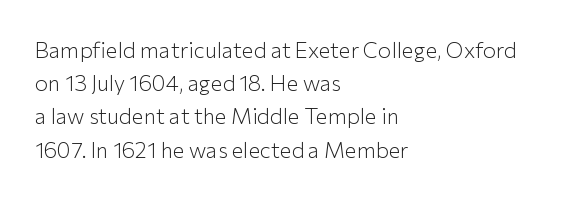
Q: Is the text bold? A: No.
Q: Is the text italic (slanted)? A: No, it is upright.
Q: Is the text underlined? A: No.
Q: How is the paragraph aligned? A: Left-aligned.
Q: Is the spacing between letters normal or unusually wide? A: Normal.
Q: Is the spacing between lines tight, normal or loose? A: Normal.
